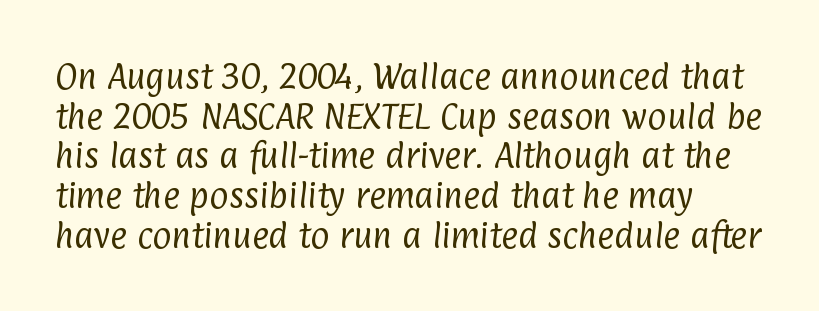
The image shows 29 px regular-weight, condensed sans-serif type; set left-aligned, normal line spacing (1.37x), normal letter spacing, not underlined; low stroke contrast and a medium x-height.
